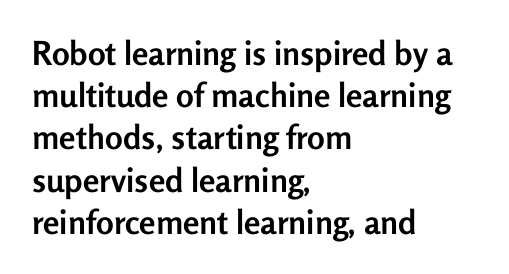
The image shows 33 px semibold sans-serif type, upright; set left-aligned, normal line spacing (1.28x), normal letter spacing, not underlined; low stroke contrast and a medium x-height.
